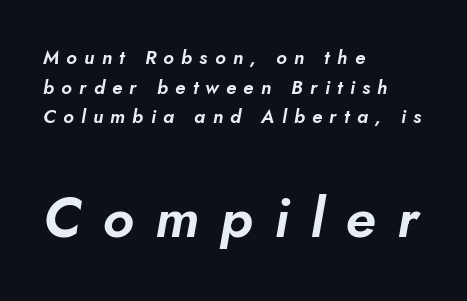
The image shows 56 px text type, italic (leaning right); set left-aligned, normal line spacing (1.56x), unusually wide letter spacing (+0.38 em), not underlined; the second (bottom) block is 2.95x larger; low stroke contrast and a small x-height.
